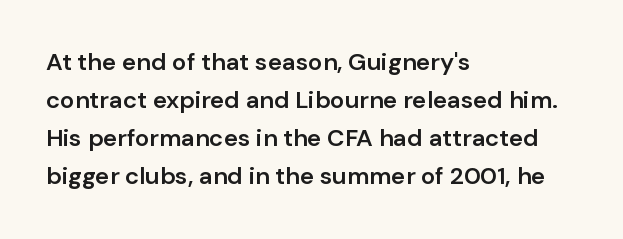
When letters stand straight like this, we call the style roman or upright. Look at the stroke-to-counter ratio: somewhat heavy, a semibold. Any mark beneath the type? The region is blank. The passage shown stacks its lines at a standard gap. No extra tracking has been applied to these lines.
